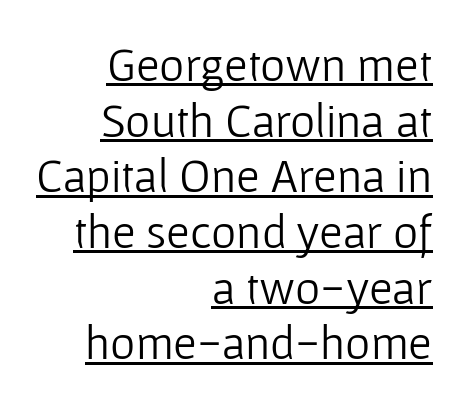
{"serif": "no", "italic": "no", "bold": "no", "weight": "light", "width": "normal", "stroke_contrast": "low", "x_height": "medium", "monospaced": "no", "underline": "yes", "align": "right", "line_spacing_ratio": 1.16, "letter_spacing": "normal", "letter_spacing_em": 0.0, "glyph_px": 48}
